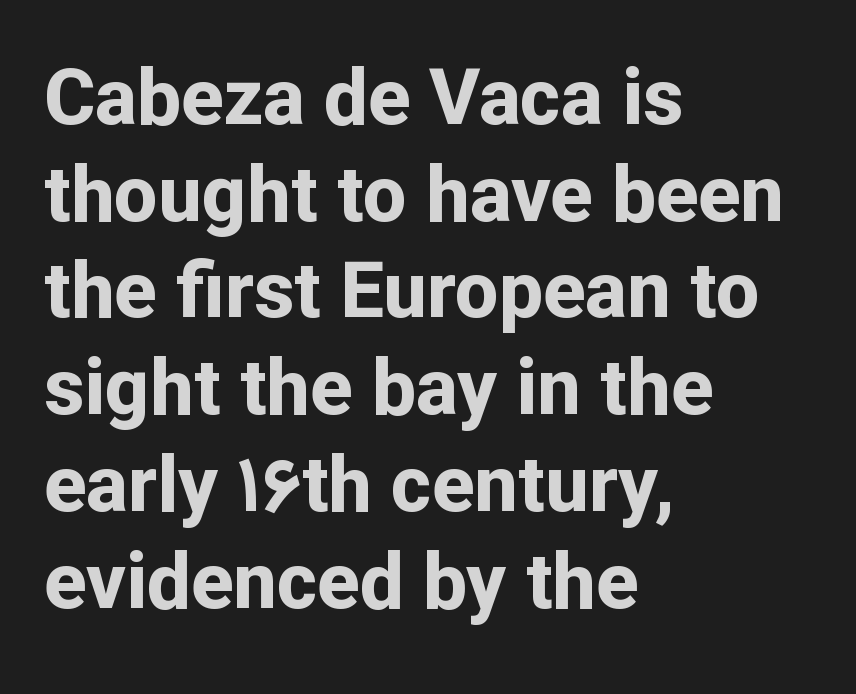
Q: Is the text bold? A: Yes.
Q: Is the text italic (slanted)? A: No, it is upright.
Q: Is the typeface a serif or a sans-serif typeface? A: Sans-serif.
Q: Is the text underlined? A: No.
Q: How is the paragraph aligned? A: Left-aligned.
Q: Is the spacing between letters normal or unusually wide? A: Normal.
Q: Width (condensed, normal, or wide)? A: Normal.
Q: Stroke contrast? A: Low.
Q: x-height? A: Medium.
Q: Monospaced? A: No.
